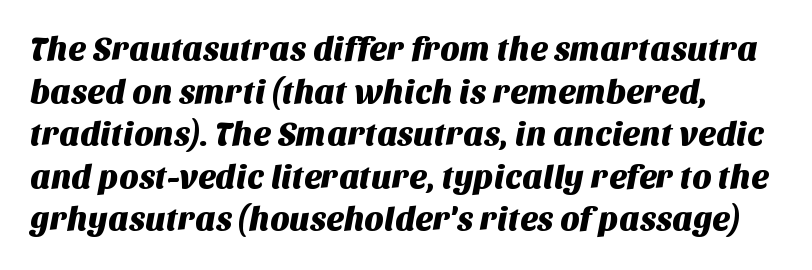
The image shows 33 px sans-serif type; set normal line spacing (1.29x), normal letter spacing, not underlined; medium stroke contrast and a large x-height.
